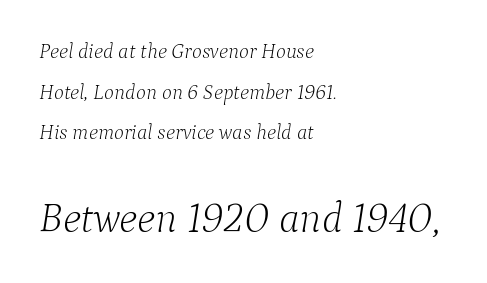
Q: Is the text bold? A: No.
Q: Is the text italic (slanted)? A: Yes, it leans right by about 9 degrees.
Q: Is the typeface a serif or a sans-serif typeface? A: Serif.
Q: Is the text underlined? A: No.
Q: How is the paragraph aligned? A: Left-aligned.
Q: Is the spacing between letters normal or unusually wide? A: Normal.
Q: Is the spacing between lines tight, normal or loose? A: Loose.
Q: Which block of text is set in a larger size, the first (top) or the second (bottom)? A: The second (bottom) one.
Q: Width (condensed, normal, or wide)? A: Normal.
Q: Stroke contrast? A: Low.
Q: x-height? A: Medium.
Q: Monospaced? A: No.
